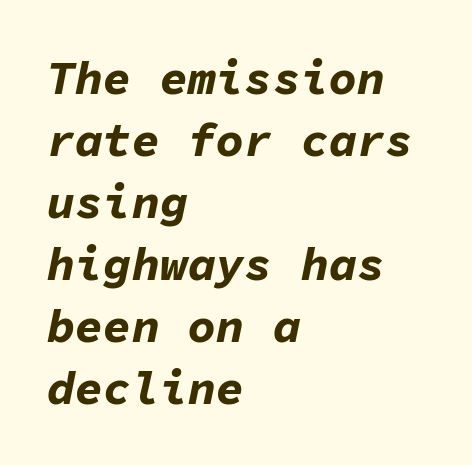
Q: Is the text bold? A: Yes.
Q: Is the text italic (slanted)? A: Yes, it leans right by about 11 degrees.
Q: Is the text underlined? A: No.
Q: How is the paragraph aligned? A: Left-aligned.
Q: Is the spacing between letters normal or unusually wide? A: Normal.
Q: Is the spacing between lines tight, normal or loose? A: Normal.
Q: Width (condensed, normal, or wide)? A: Normal.
Q: Stroke contrast? A: Low.
Q: x-height? A: Medium.
Q: Monospaced? A: Yes.
